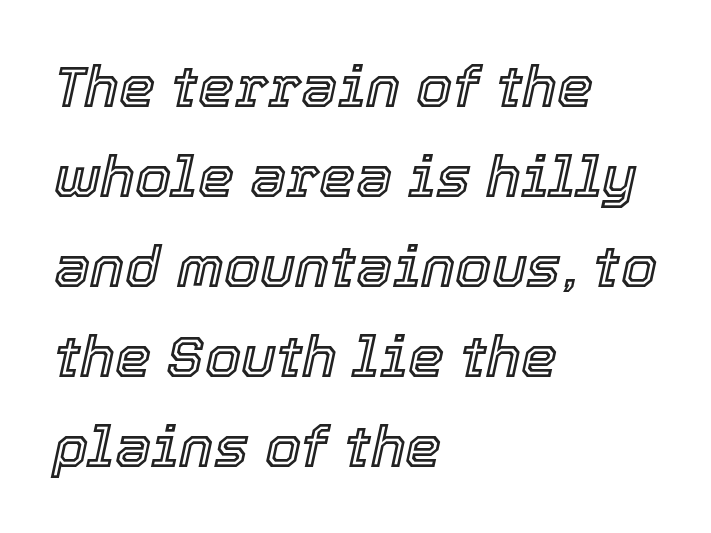
{"italic": "yes", "lean": "right", "slant_degrees": 12, "width": "normal", "x_height": "medium", "monospaced": "no", "underline": "no", "align": "left", "line_spacing": "normal", "line_spacing_ratio": 1.55, "letter_spacing": "normal", "letter_spacing_em": 0.0, "glyph_px": 58}
